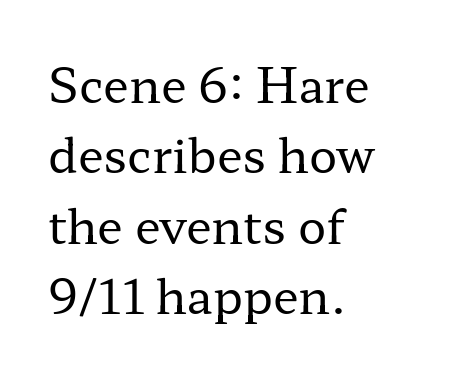
The image shows 47 px regular-weight, wide serif type, upright; set left-aligned, normal line spacing (1.5x), normal letter spacing, not underlined; low stroke contrast and a medium x-height.
